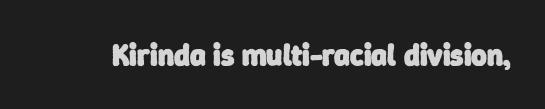
Q: Is the text bold? A: Yes.
Q: Is the typeface a serif or a sans-serif typeface? A: Sans-serif.
Q: Is the text underlined? A: No.
Q: Is the spacing between letters normal or unusually wide? A: Normal.
Q: Width (condensed, normal, or wide)? A: Normal.
Q: Stroke contrast? A: Low.
Q: x-height? A: Medium.
Q: Monospaced? A: No.
